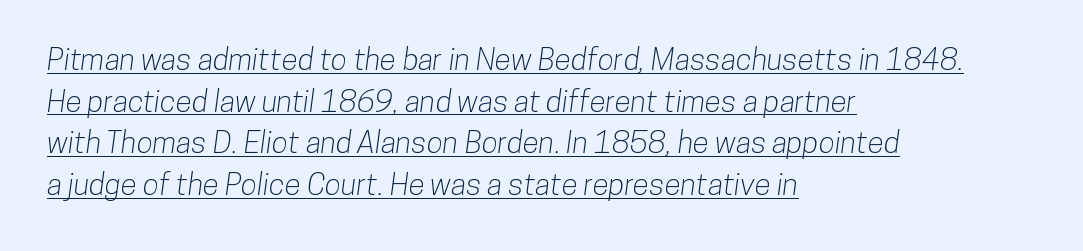
The image shows 30 px condensed sans-serif type; set left-aligned, normal line spacing (1.39x), normal letter spacing, underlined; low stroke contrast and a medium x-height.
